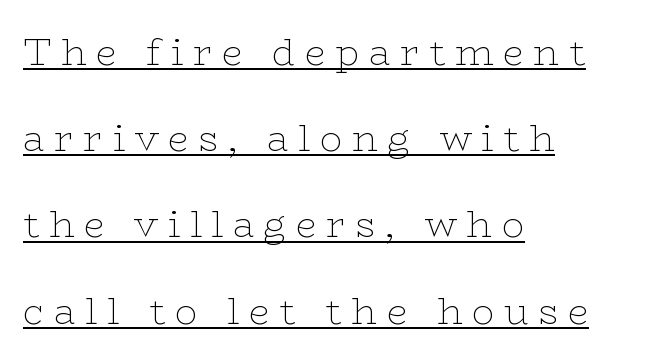
Q: Is the text bold? A: No.
Q: Is the text italic (slanted)? A: No, it is upright.
Q: Is the typeface a serif or a sans-serif typeface? A: Serif.
Q: Is the text underlined? A: Yes.
Q: How is the paragraph aligned? A: Left-aligned.
Q: Is the spacing between letters normal or unusually wide? A: Unusually wide.
Q: Is the spacing between lines tight, normal or loose? A: Loose.
Q: Width (condensed, normal, or wide)? A: Wide.
Q: Stroke contrast? A: Low.
Q: x-height? A: Medium.
Q: Monospaced? A: No.
